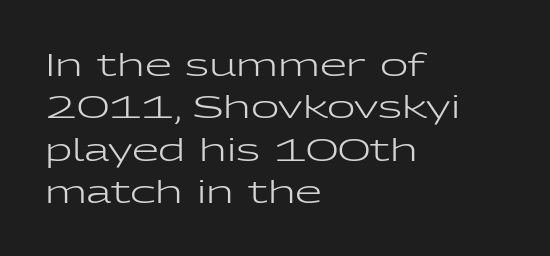
{"serif": "no", "italic": "no", "bold": "no", "weight": "regular", "width": "wide", "stroke_contrast": "low", "x_height": "medium", "monospaced": "no", "underline": "no", "align": "left", "line_spacing": "normal", "line_spacing_ratio": 1.37, "letter_spacing": "normal", "letter_spacing_em": 0.0, "glyph_px": 31}
